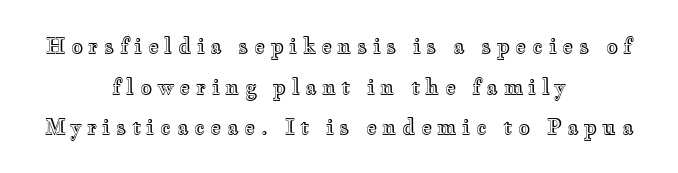
The image shows 21 px text type, upright; set centered, loose line spacing (1.94x), unusually wide letter spacing (+0.26 em), not underlined.
